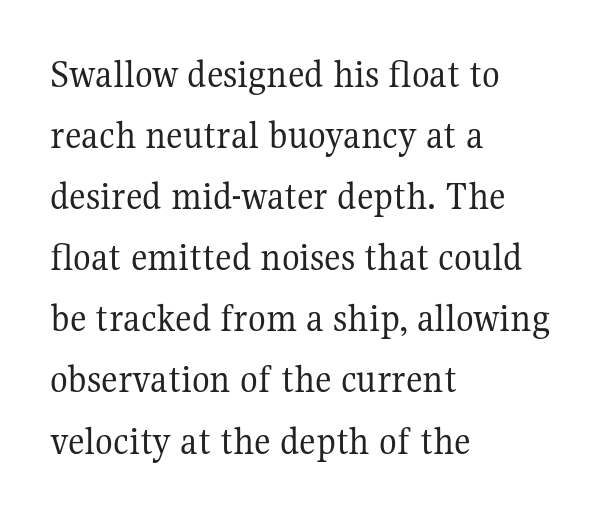
Baseline-to-baseline distance is the conventional proportion of letter height. A student would call this left alignment; a typographer would say flush left, rag right. The letters stand upright; this is a roman face. The face used here is proportionally spaced, like ordinary book or web type. The horizontal fit of the characters is conventional and even.
